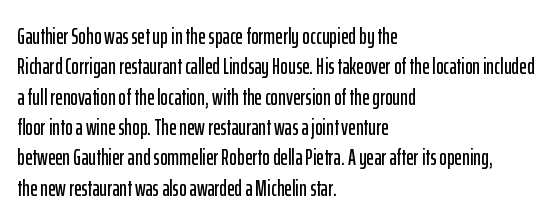
The image shows 23 px text type, upright; set left-aligned, normal line spacing (1.32x), normal letter spacing, not underlined.
